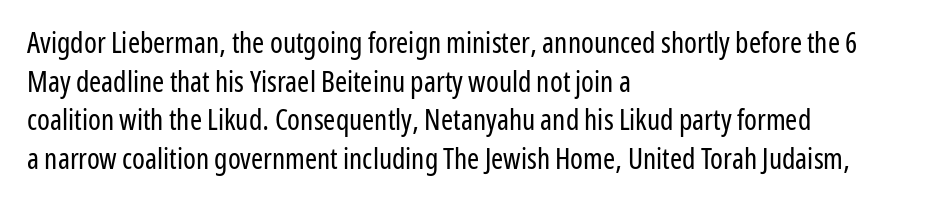
Q: Is the text bold? A: No.
Q: Is the text italic (slanted)? A: No, it is upright.
Q: Is the typeface a serif or a sans-serif typeface? A: Sans-serif.
Q: Is the text underlined? A: No.
Q: How is the paragraph aligned? A: Left-aligned.
Q: Is the spacing between letters normal or unusually wide? A: Normal.
Q: Is the spacing between lines tight, normal or loose? A: Normal.
Q: Width (condensed, normal, or wide)? A: Condensed.
Q: Stroke contrast? A: Low.
Q: x-height? A: Medium.
Q: Monospaced? A: No.
